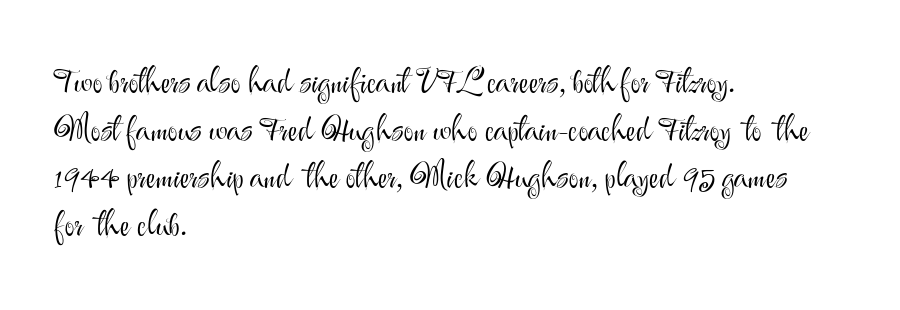
{"serif": "no", "bold": "no", "weight": "light", "width": "normal", "stroke_contrast": "medium", "x_height": "small", "monospaced": "no", "underline": "no", "align": "left", "line_spacing": "normal", "line_spacing_ratio": 1.4, "letter_spacing": "normal", "letter_spacing_em": 0.0, "glyph_px": 34}
